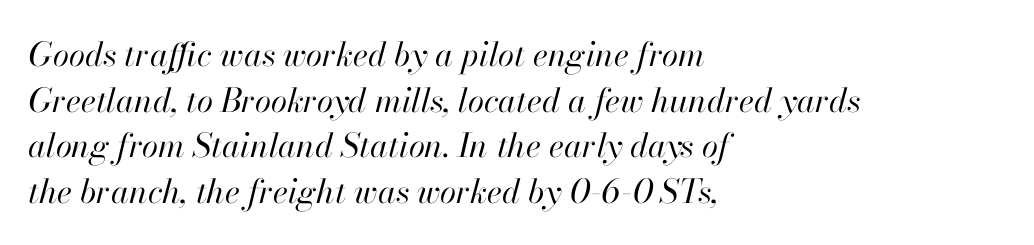
The image shows 33 px regular-weight type, italic (leaning right); set left-aligned, normal line spacing (1.38x), normal letter spacing, not underlined; high stroke contrast and a small x-height.
